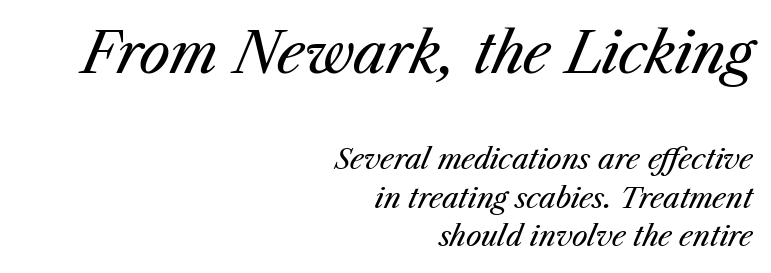
{"italic": "yes", "lean": "right", "slant_degrees": 23, "bold": "no", "weight": "regular", "width": "normal", "stroke_contrast": "medium", "x_height": "medium", "monospaced": "no", "underline": "no", "align": "right", "line_spacing": "normal", "line_spacing_ratio": 1.39, "letter_spacing": "normal", "letter_spacing_em": 0.0, "larger_block": "first", "size_ratio": 2.0, "glyph_px": 56}
